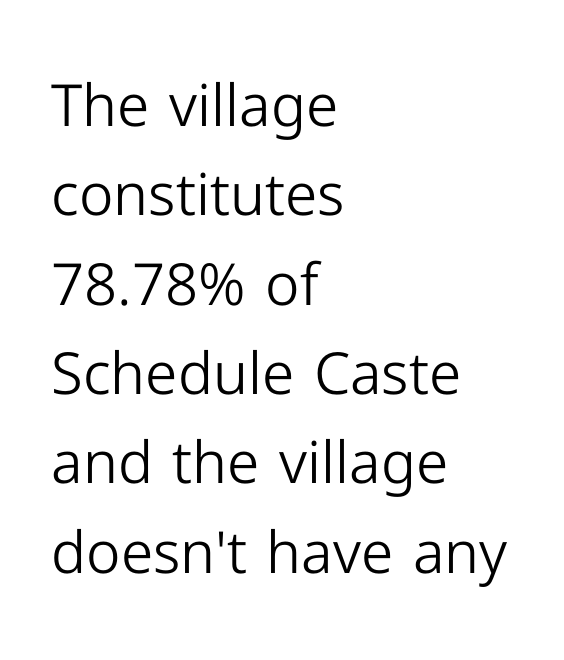
Stroke mass is kept to a normal reading level or below. The space beneath each line is pristine and unruled. Posture: vertical. Here the glyphs are tracked normally, forming tight word shapes. A student would call this left alignment; a typographer would say flush left, rag right.
